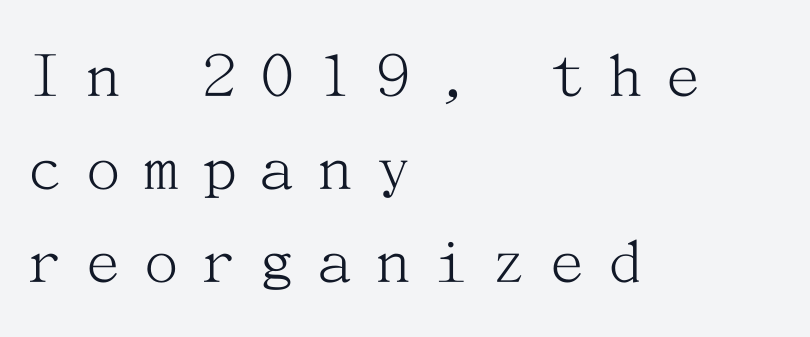
Q: Is the text bold? A: No.
Q: Is the text italic (slanted)? A: No, it is upright.
Q: Is the typeface a serif or a sans-serif typeface? A: Serif.
Q: Is the text underlined? A: No.
Q: How is the paragraph aligned? A: Left-aligned.
Q: Is the spacing between letters normal or unusually wide? A: Unusually wide.
Q: Is the spacing between lines tight, normal or loose? A: Normal.
Q: Width (condensed, normal, or wide)? A: Normal.
Q: Stroke contrast? A: Medium.
Q: x-height? A: Medium.
